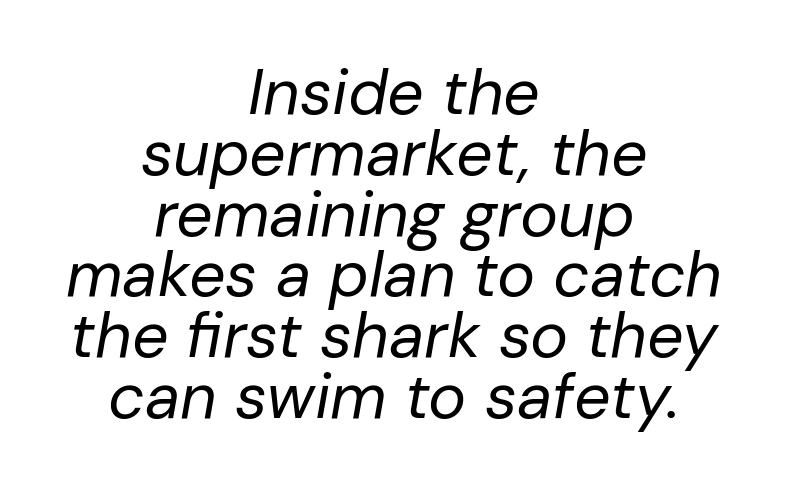
{"italic": "yes", "lean": "right", "slant_degrees": 10, "bold": "no", "weight": "regular", "width": "normal", "stroke_contrast": "low", "x_height": "medium", "monospaced": "no", "underline": "no", "align": "center", "line_spacing": "tight", "line_spacing_ratio": 0.95, "letter_spacing": "normal", "letter_spacing_em": 0.0, "glyph_px": 64}
